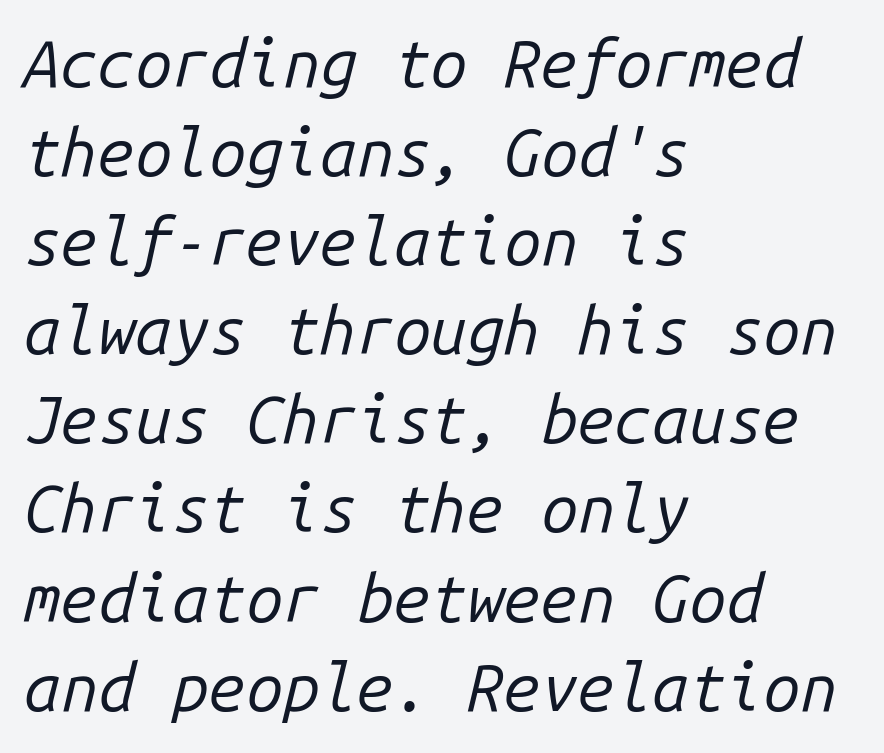
The compositor pushed each line to the left boundary. Leading matches the norm, producing a regular column. Any mark beneath the type? The region is blank. Stroke thickness stays within the range of a standard reading face or lighter.
